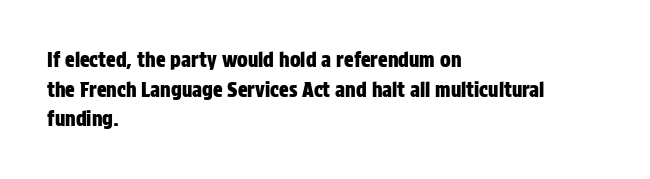
{"italic": "no", "underline": "no", "align": "left", "line_spacing": "normal", "line_spacing_ratio": 1.48, "letter_spacing": "normal", "letter_spacing_em": 0.0, "glyph_px": 20}
